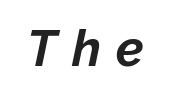
{"italic": "yes", "lean": "right", "slant_degrees": 12, "bold": "yes", "weight": "bold", "width": "normal", "stroke_contrast": "low", "x_height": "medium", "monospaced": "no", "underline": "no", "letter_spacing": "wide", "letter_spacing_em": 0.3, "glyph_px": 50}
